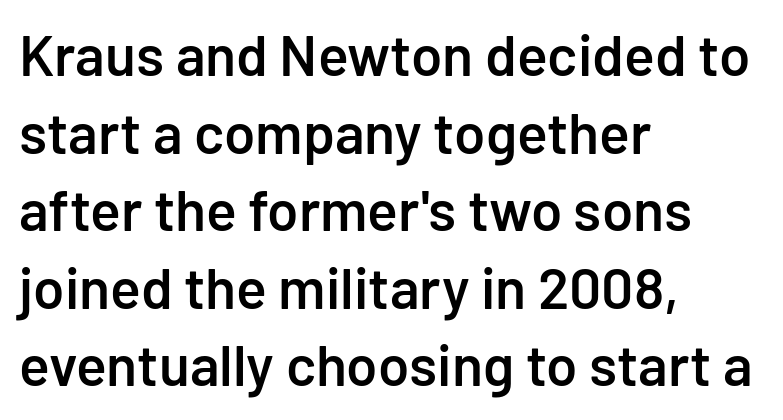
Q: Is the text bold? A: Semi-bold.
Q: Is the text italic (slanted)? A: No, it is upright.
Q: Is the typeface a serif or a sans-serif typeface? A: Sans-serif.
Q: Is the text underlined? A: No.
Q: How is the paragraph aligned? A: Left-aligned.
Q: Is the spacing between letters normal or unusually wide? A: Normal.
Q: Is the spacing between lines tight, normal or loose? A: Normal.
Q: Width (condensed, normal, or wide)? A: Normal.
Q: Stroke contrast? A: Low.
Q: x-height? A: Medium.
Q: Monospaced? A: No.
